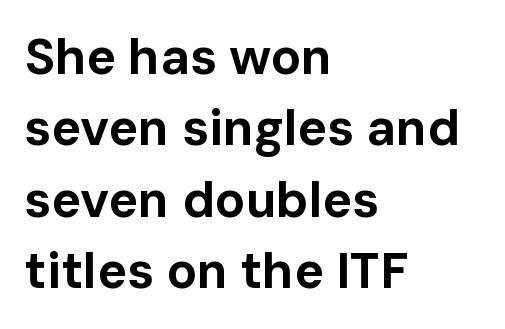
The image shows 50 px bold sans-serif type, upright; set left-aligned, normal line spacing (1.43x), normal letter spacing, not underlined; low stroke contrast and a medium x-height.
